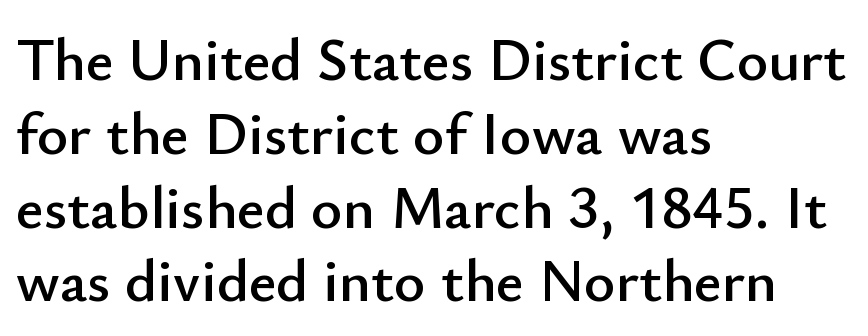
{"serif": "no", "italic": "no", "width": "normal", "stroke_contrast": "low", "x_height": "small", "monospaced": "no", "underline": "no", "align": "left", "line_spacing_ratio": 1.23, "letter_spacing": "normal", "letter_spacing_em": 0.0, "glyph_px": 60}
